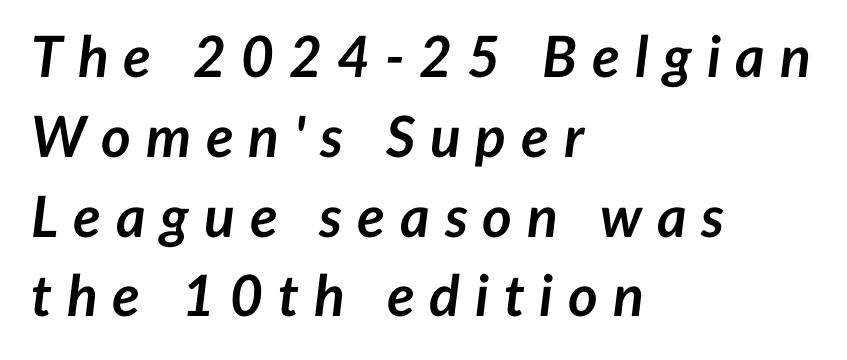
{"italic": "yes", "lean": "right", "slant_degrees": 7, "bold": "yes", "weight": "semibold", "width": "normal", "stroke_contrast": "low", "x_height": "medium", "monospaced": "no", "underline": "no", "align": "left", "line_spacing": "normal", "line_spacing_ratio": 1.4, "letter_spacing": "wide", "letter_spacing_em": 0.26, "glyph_px": 57}
